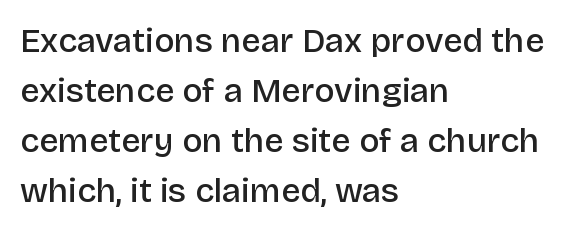
The image shows 34 px semibold sans-serif type, upright; set left-aligned, normal line spacing (1.47x), normal letter spacing, not underlined; low stroke contrast and a large x-height.
